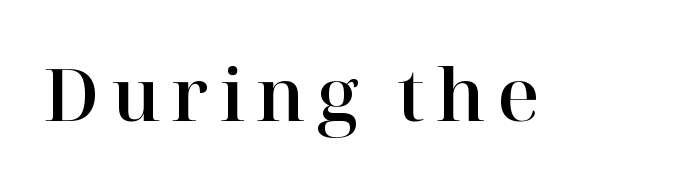
The area under the type is left untouched. These lines are rendered in a variable-pitch font. Italic? Not at all — the glyphs are vertical. Note: serifs present on the glyphs.
